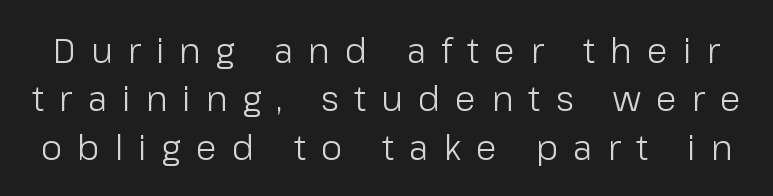
The image shows 34 px light sans-serif type, upright; set normal line spacing (1.42x), unusually wide letter spacing (+0.45 em), not underlined; low stroke contrast and a medium x-height.
